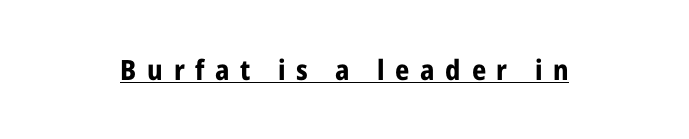
Q: Is the text bold? A: Yes.
Q: Is the text italic (slanted)? A: No, it is upright.
Q: Is the typeface a serif or a sans-serif typeface? A: Sans-serif.
Q: Is the text underlined? A: Yes.
Q: Is the spacing between letters normal or unusually wide? A: Unusually wide.
Q: Width (condensed, normal, or wide)? A: Condensed.
Q: Stroke contrast? A: Low.
Q: x-height? A: Medium.
Q: Monospaced? A: No.
